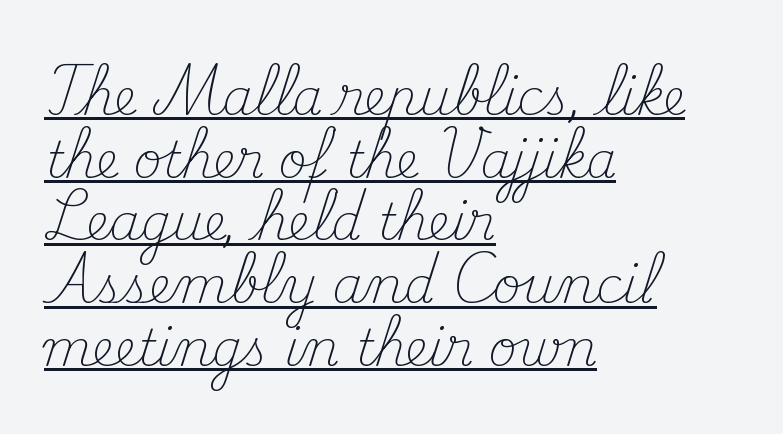
Q: Is the text bold? A: No.
Q: Is the text italic (slanted)? A: Yes.
Q: Is the typeface a serif or a sans-serif typeface? A: Serif.
Q: Is the text underlined? A: Yes.
Q: How is the paragraph aligned? A: Left-aligned.
Q: Is the spacing between letters normal or unusually wide? A: Normal.
Q: Is the spacing between lines tight, normal or loose? A: Normal.
Q: Width (condensed, normal, or wide)? A: Normal.
Q: Stroke contrast? A: Medium.
Q: x-height? A: Small.
Q: Monospaced? A: No.
